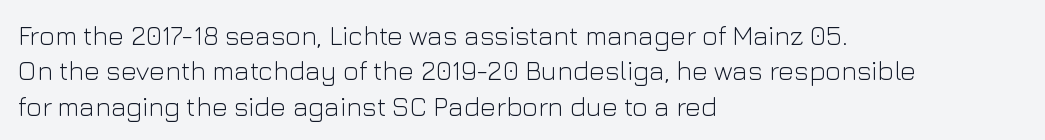
The image shows 27 px text type, upright; set left-aligned, normal line spacing (1.31x), normal letter spacing, not underlined.
